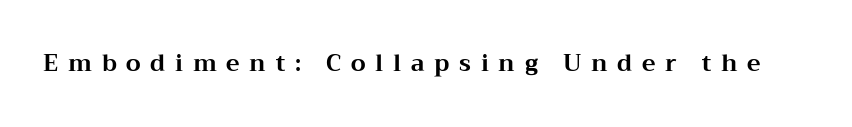
Q: Is the text bold? A: Yes.
Q: Is the text italic (slanted)? A: No, it is upright.
Q: Is the text underlined? A: No.
Q: Is the spacing between letters normal or unusually wide? A: Unusually wide.
